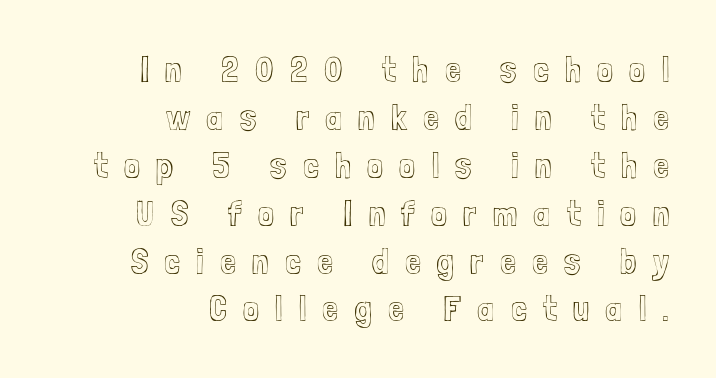
{"italic": "no", "width": "condensed", "x_height": "medium", "monospaced": "no", "underline": "no", "align": "right", "line_spacing": "normal", "line_spacing_ratio": 1.33, "letter_spacing": "wide", "letter_spacing_em": 0.45, "glyph_px": 36}
